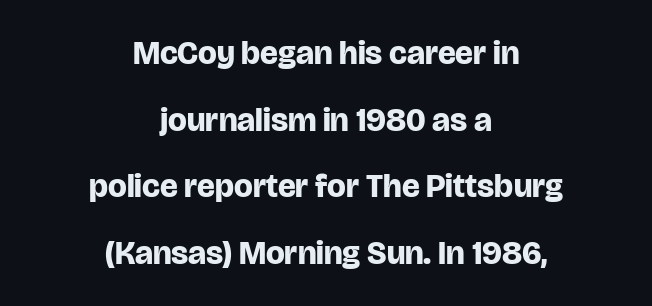
The image shows 33 px bold sans-serif type, upright; set centered, loose line spacing (2.02x), normal letter spacing, not underlined; low stroke contrast and a large x-height.
